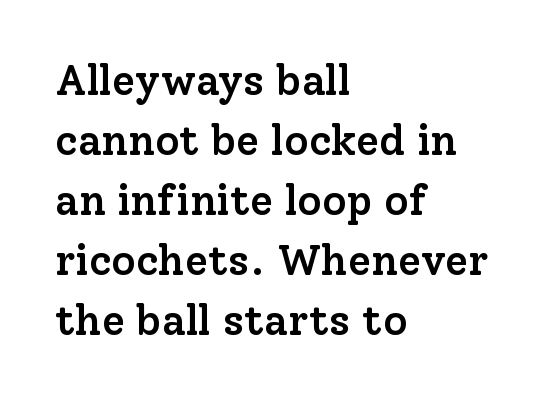
A serif font was chosen for this passage. Layout note: lines flush left. Words appear dense and cohesive because spacing is normal. Rule under the text: the space is simply empty.
